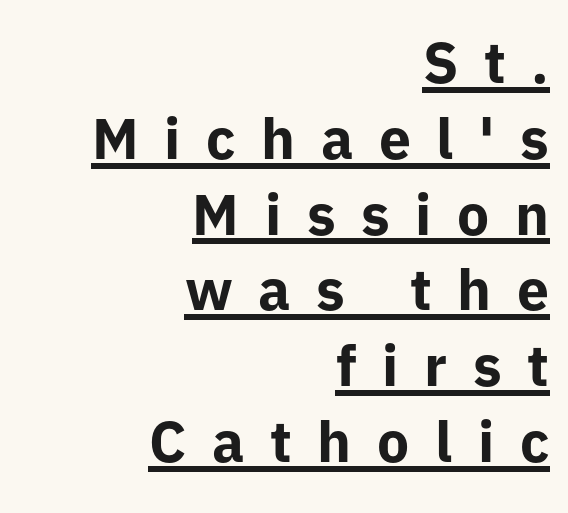
Q: Is the text bold? A: Yes.
Q: Is the text italic (slanted)? A: No, it is upright.
Q: Is the typeface a serif or a sans-serif typeface? A: Sans-serif.
Q: Is the text underlined? A: Yes.
Q: How is the paragraph aligned? A: Right-aligned.
Q: Is the spacing between letters normal or unusually wide? A: Unusually wide.
Q: Is the spacing between lines tight, normal or loose? A: Normal.
Q: Width (condensed, normal, or wide)? A: Normal.
Q: Stroke contrast? A: Low.
Q: x-height? A: Medium.
Q: Monospaced? A: No.
